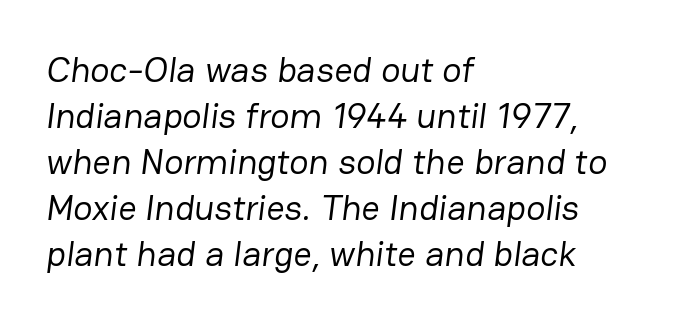
Each letter's strokes conclude bluntly, with no projecting serifs. Looks like regular typesetting: each glyph gets only the width it needs. The setting favours the left margin, as ordinary paragraphs usually do. The space between consecutive lines is moderate. The specimen omits any rule beneath the text block's lines.
